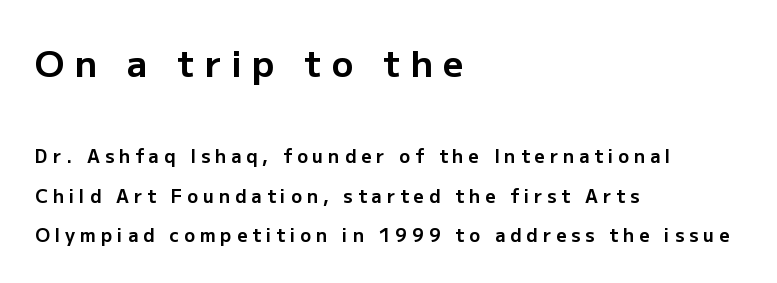
You'd pick this weight for a headline — it's a proper bold. The strip under each line holds only bare page. Is there much room between lines? Yes — plenty of vertical air separates them. Is the block centered? No — it sits flush against the left margin. The upper block of text is set noticeably larger than the block beneath it. Posture: vertical.
